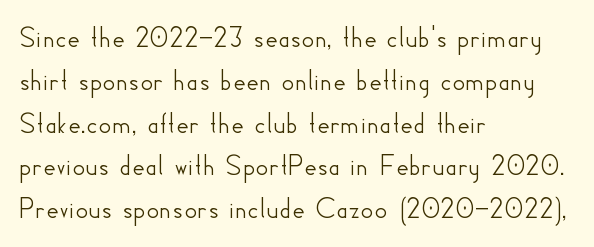
{"serif": "no", "italic": "no", "width": "normal", "stroke_contrast": "low", "x_height": "small", "monospaced": "no", "underline": "no", "align": "left", "line_spacing": "normal", "line_spacing_ratio": 1.38, "letter_spacing": "normal", "letter_spacing_em": 0.0, "glyph_px": 31}
